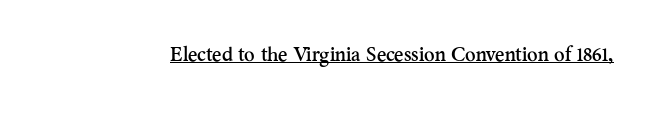
{"italic": "no", "underline": "yes", "letter_spacing": "normal", "letter_spacing_em": 0.0, "glyph_px": 20}
